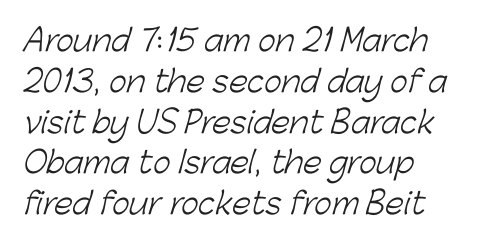
{"serif": "no", "bold": "no", "weight": "light", "width": "normal", "stroke_contrast": "low", "x_height": "medium", "monospaced": "no", "underline": "no", "align": "left", "line_spacing": "normal", "line_spacing_ratio": 1.36, "letter_spacing": "normal", "letter_spacing_em": 0.0, "glyph_px": 30}
